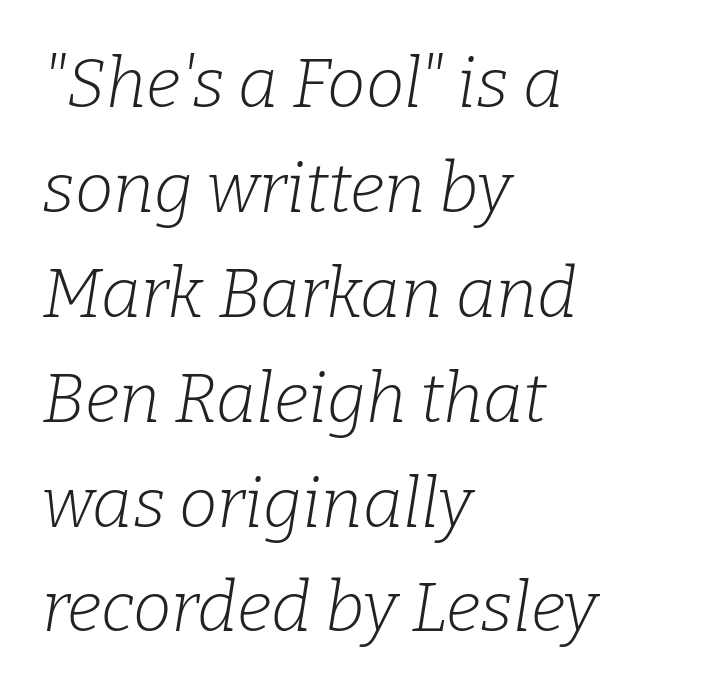
{"serif": "yes", "italic": "yes", "lean": "right", "slant_degrees": 9, "bold": "no", "weight": "light", "width": "normal", "stroke_contrast": "low", "x_height": "medium", "monospaced": "no", "underline": "no", "align": "left", "line_spacing": "normal", "line_spacing_ratio": 1.52, "letter_spacing": "normal", "letter_spacing_em": 0.0, "glyph_px": 69}
